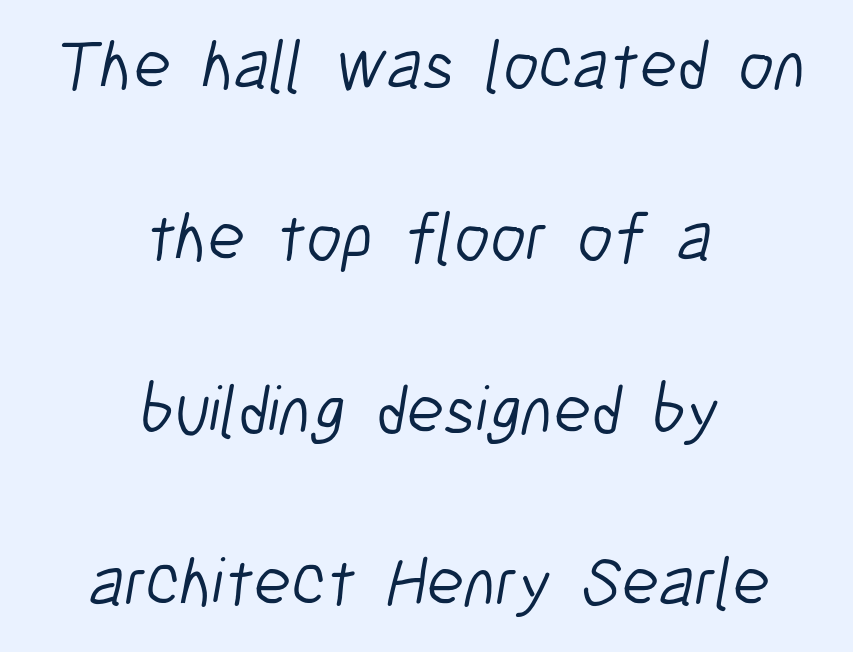
The image shows 69 px light, condensed sans-serif type; set centered, loose line spacing (2.5x), normal letter spacing, not underlined; low stroke contrast and a medium x-height.
